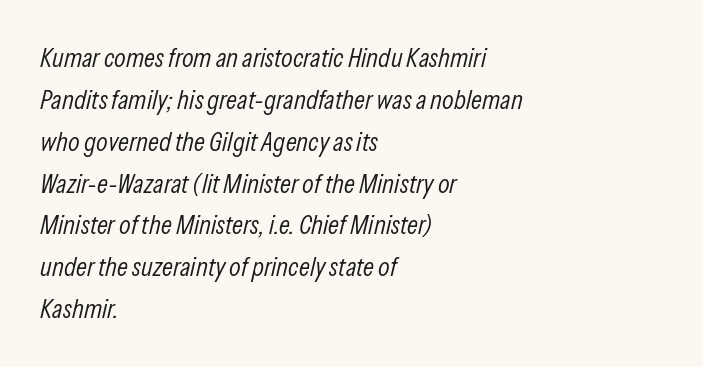
Students, observe: this is what conventionally led text looks like. The specimen reads as italic at a glance. Words float on clear page, feet unadorned. This rendering uses left alignment, leaving the right contour irregular. You could call the tracking neutral — neither tight nor loose.
